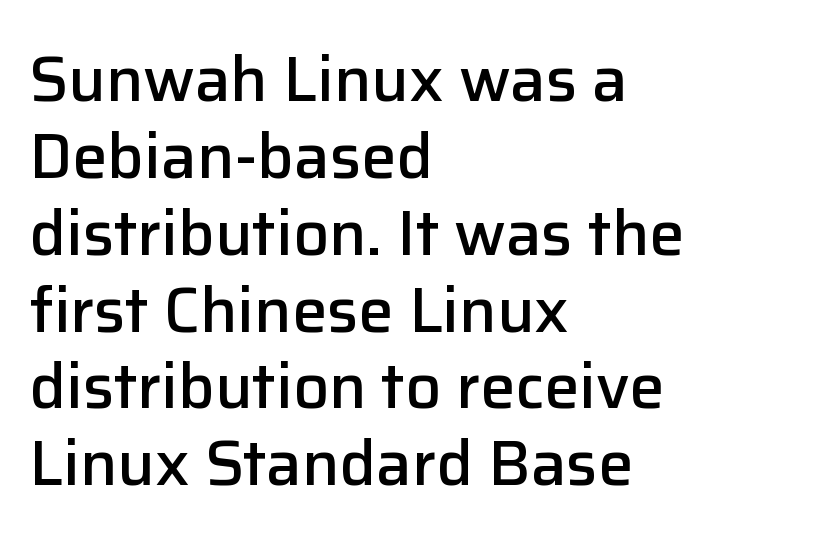
The image shows 63 px semibold sans-serif type, upright; set left-aligned, line spacing 1.22x, normal letter spacing, not underlined; low stroke contrast and a medium x-height.
